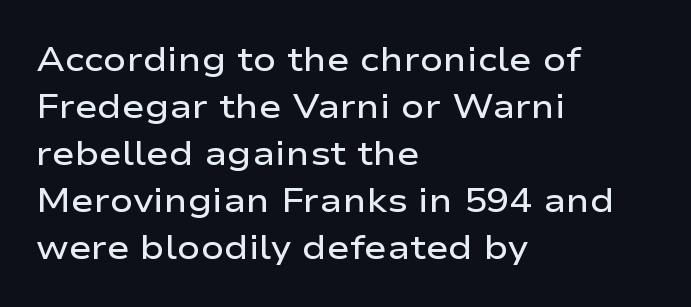
The image shows 34 px semibold, wide sans-serif type, upright; set left-aligned, normal line spacing (1.38x), normal letter spacing, not underlined; low stroke contrast and a medium x-height.
